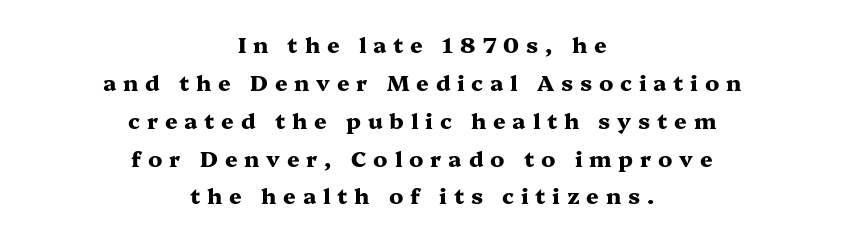
The typography opts for an upright posture over an oblique one. I'd describe the lettering as bold — thick and assertive. The lines in this sample share a center point and differ in where they start and stop. The space directly below the letters is spotless.
